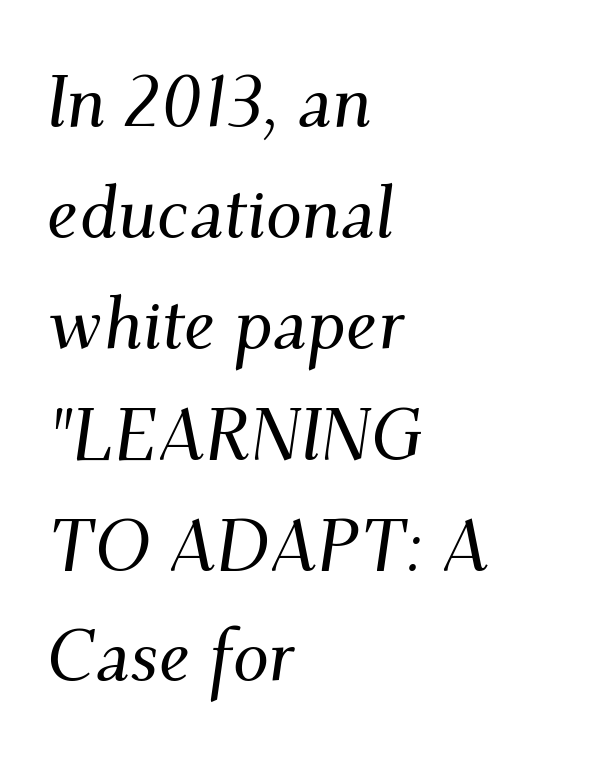
The image shows 72 px serif type, italic (leaning right); set left-aligned, normal line spacing (1.54x), normal letter spacing, not underlined; medium stroke contrast and a small x-height.
